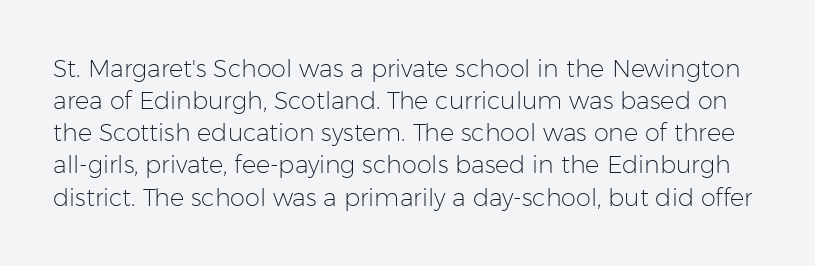
Q: Is the text bold? A: No.
Q: Is the text italic (slanted)? A: No, it is upright.
Q: Is the text underlined? A: No.
Q: Is the spacing between letters normal or unusually wide? A: Normal.
Q: Is the spacing between lines tight, normal or loose? A: Normal.
